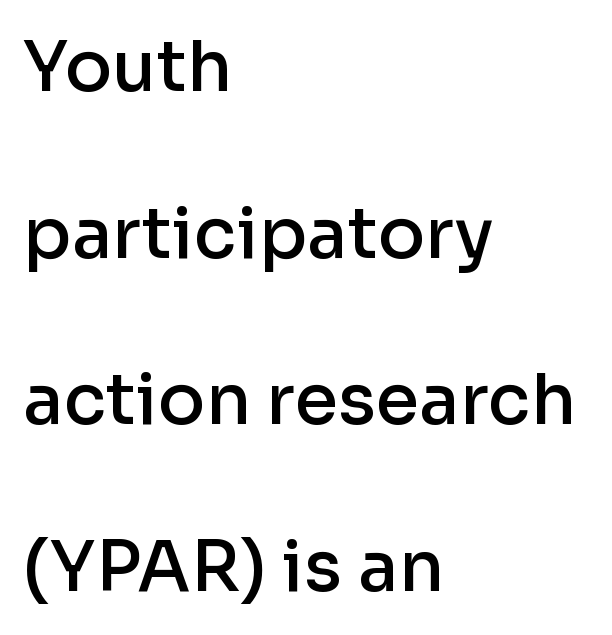
The typography opts for an upright posture over an oblique one. The typeface chosen for these lines omits serifs. Line starts are locked; line ends wander. Strokes here are thickened, but only to semibold level. The rendering keeps characters at their native spacing.
